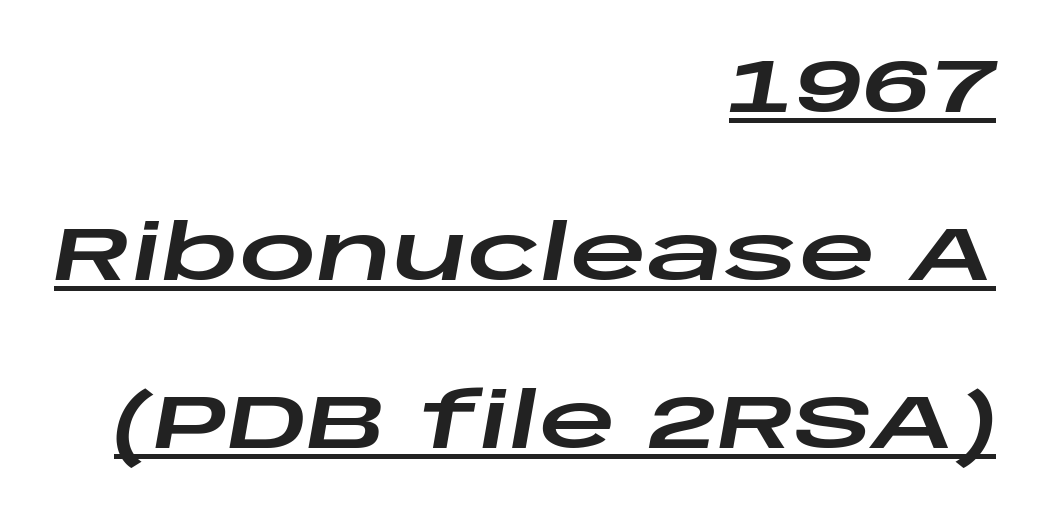
{"italic": "yes", "lean": "right", "slant_degrees": 10, "width": "wide", "stroke_contrast": "low", "x_height": "large", "monospaced": "no", "underline": "yes", "align": "right", "line_spacing": "loose", "line_spacing_ratio": 2.21, "letter_spacing": "normal", "letter_spacing_em": 0.0, "glyph_px": 76}
